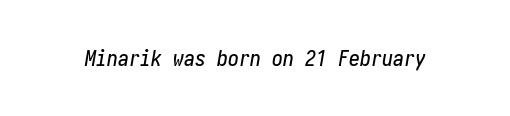
The image shows 22 px text type, italic (leaning right); set normal letter spacing, not underlined.
